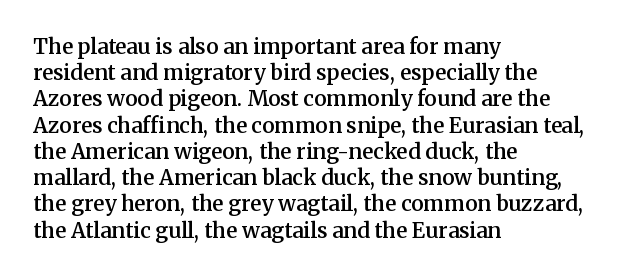
Just letters on the line, the space beneath them empty. Evenly set lines give the paragraph a standard silhouette. Compared with a centered layout, this one pins lines to the left instead. Letter spacing: default.
